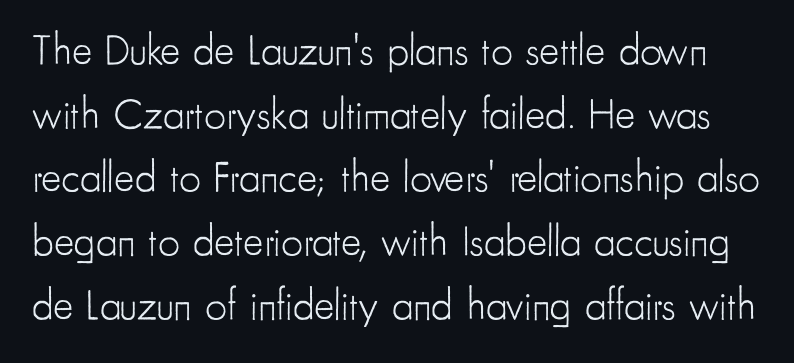
Q: Is the text bold? A: No.
Q: Is the text italic (slanted)? A: No, it is upright.
Q: Is the typeface a serif or a sans-serif typeface? A: Sans-serif.
Q: Is the text underlined? A: No.
Q: Is the spacing between letters normal or unusually wide? A: Normal.
Q: Is the spacing between lines tight, normal or loose? A: Normal.
Q: Width (condensed, normal, or wide)? A: Condensed.
Q: Stroke contrast? A: Low.
Q: x-height? A: Small.
Q: Monospaced? A: No.
